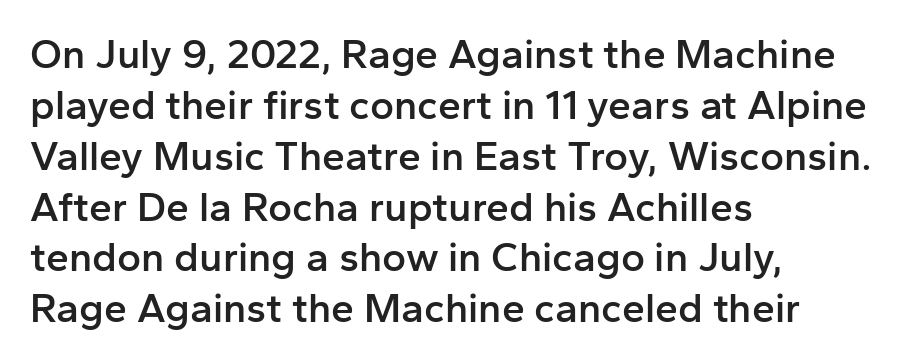
The image shows 41 px semibold sans-serif type, upright; set left-aligned, line spacing 1.24x, normal letter spacing, not underlined; low stroke contrast and a medium x-height.
